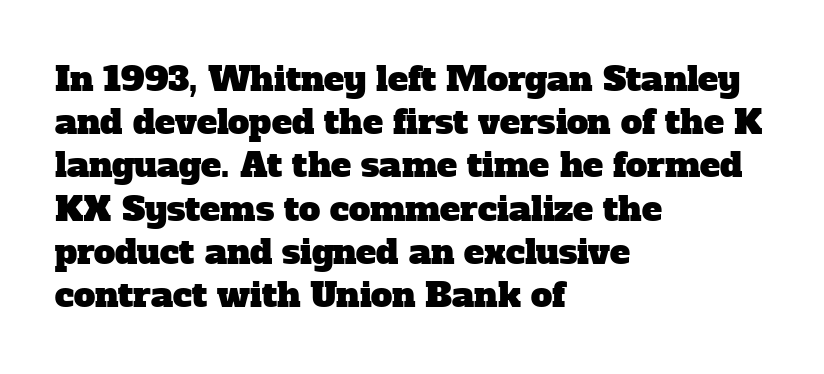
Vertical spacing — default. The rendering uses natural spacing where letterforms have individual widths. The typeface chosen for these lines features serifs. All the whitespace from short lines collects on the right. Underline: absent.
